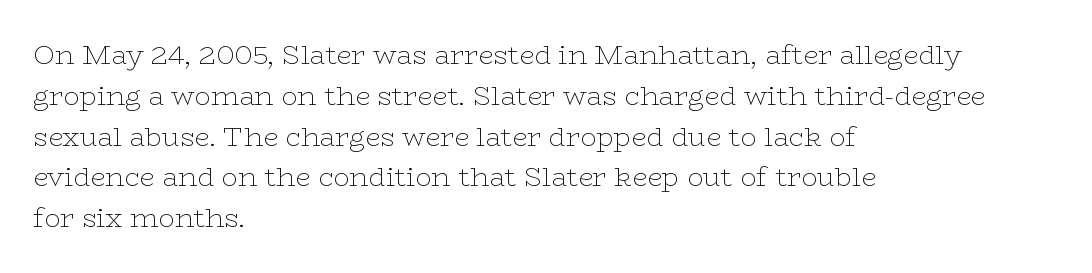
Q: Is the text bold? A: No.
Q: Is the text italic (slanted)? A: No, it is upright.
Q: Is the text underlined? A: No.
Q: How is the paragraph aligned? A: Left-aligned.
Q: Is the spacing between letters normal or unusually wide? A: Normal.
Q: Is the spacing between lines tight, normal or loose? A: Normal.
